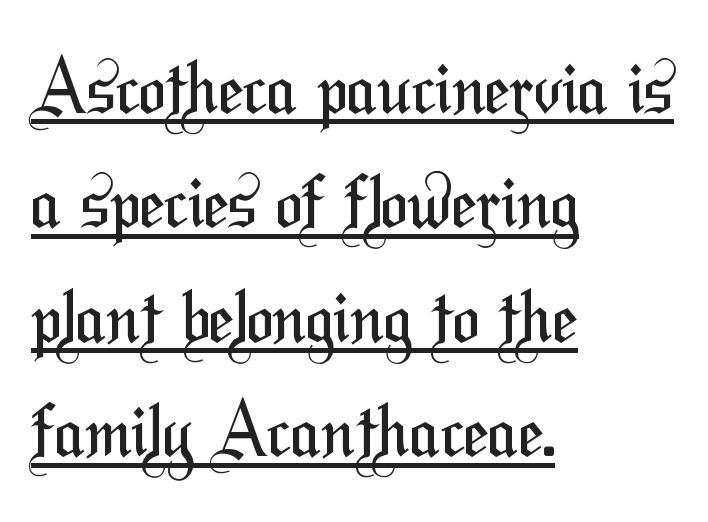
Font category for this specimen: sans-serif. Casual observation: everything's shoved over to the left. Caption: standard tracking, unaltered. Compared with undecorated copy, this sample adds a rule below the words. These lines are rendered in a variable-pitch font.
